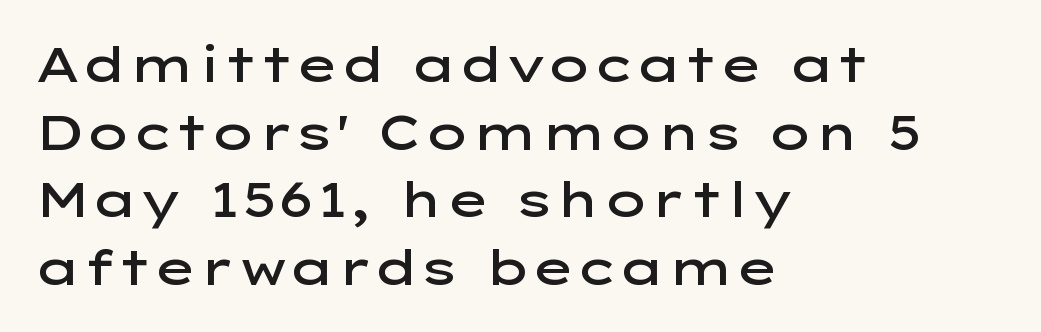
The image shows 48 px semibold, wide sans-serif type, upright; set left-aligned, normal line spacing (1.41x), normal letter spacing, not underlined; low stroke contrast and a medium x-height.
